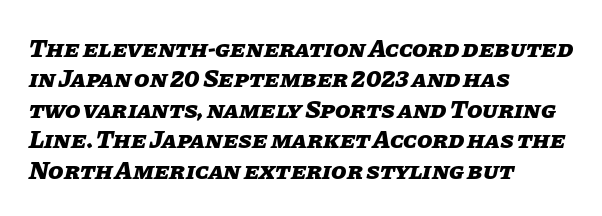
The image shows 25 px bold type, italic (leaning right); set left-aligned, line spacing 1.22x, normal letter spacing, not underlined.
